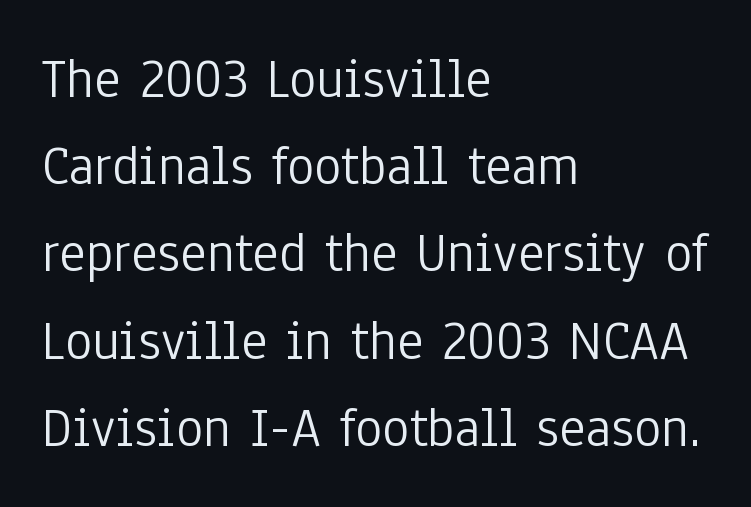
{"serif": "no", "italic": "no", "bold": "no", "weight": "light", "width": "condensed", "stroke_contrast": "low", "x_height": "medium", "monospaced": "no", "underline": "no", "align": "left", "line_spacing": "normal", "line_spacing_ratio": 1.53, "letter_spacing": "normal", "letter_spacing_em": 0.0, "glyph_px": 57}
